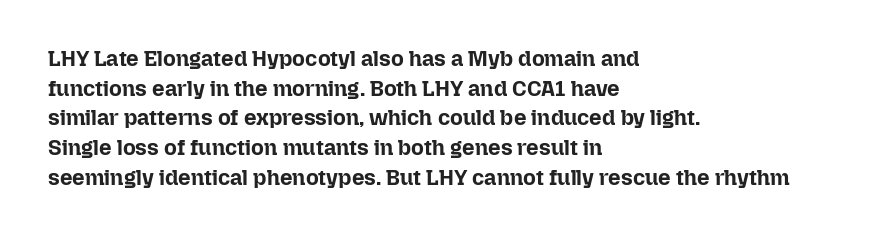
The image shows 22 px bold type, upright; set left-aligned, normal line spacing (1.35x), normal letter spacing, not underlined.
